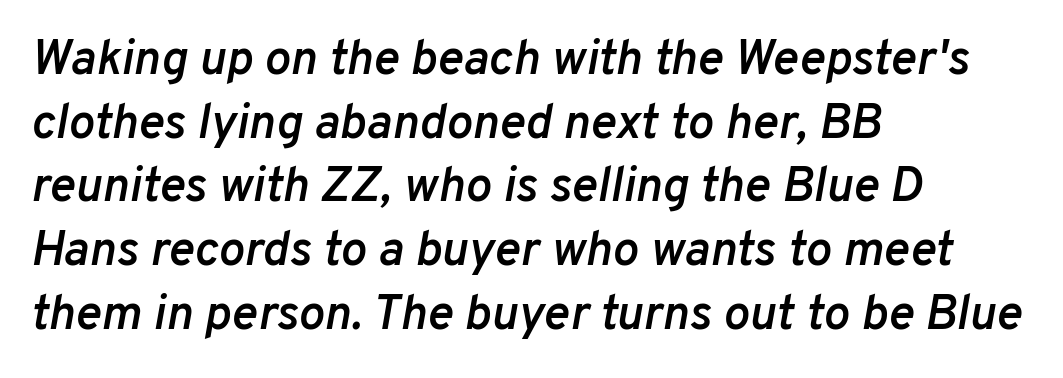
Rule under the text: the space is simply empty. The face used here is proportionally spaced, like ordinary book or web type. When letters slant like this, we call the style italic. This rendering leaves character spacing at its baseline value. Every letter is mildly thick-stroked: semibold rather than bold. Quick note: interline space is typical.
